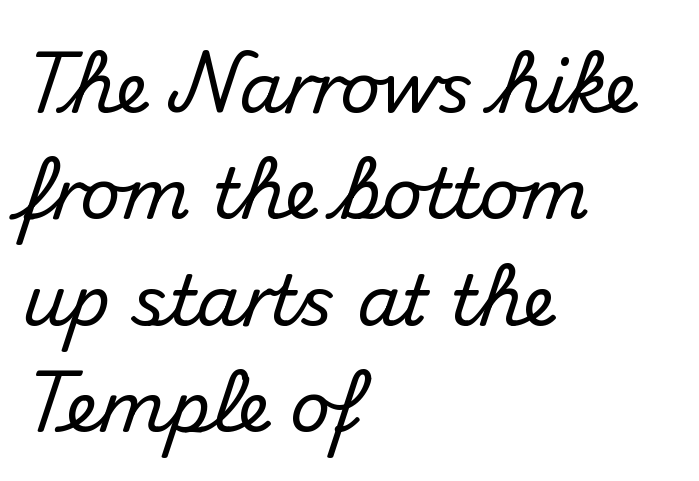
The image shows 70 px sans-serif type; set left-aligned, normal line spacing (1.52x), normal letter spacing, not underlined; medium stroke contrast and a small x-height.
